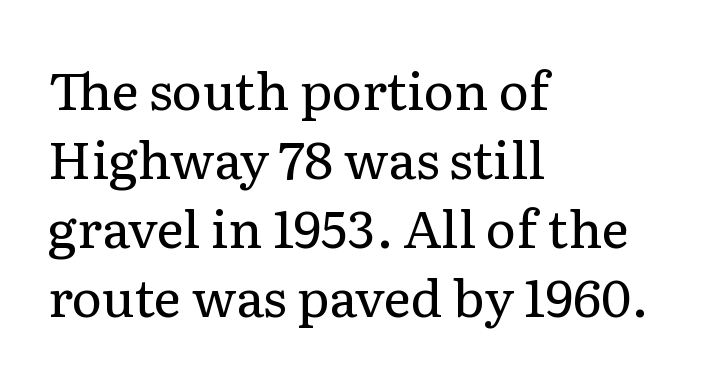
{"serif": "yes", "italic": "no", "bold": "no", "weight": "regular", "width": "normal", "stroke_contrast": "low", "x_height": "medium", "monospaced": "no", "underline": "no", "align": "left", "line_spacing": "normal", "line_spacing_ratio": 1.33, "letter_spacing": "normal", "letter_spacing_em": 0.0, "glyph_px": 52}
